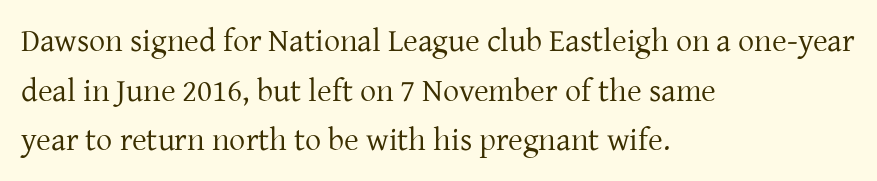
The passage shown is typed in a proportional face where columns would drift. Each word holds together tightly as a unit, with standard inter-letter gaps. Vertical strokes here are truly vertical. Line starts are locked; line ends wander.
